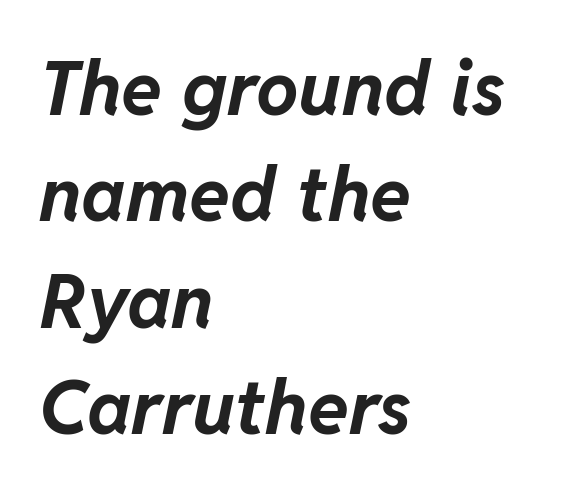
Honestly, the letter spacing is just normal — you wouldn't notice it. If you drew a ruler down the left edge, every line would touch it. These lines were composed using italics. Only glyphs here, with clear space below each row. Chunky letters — that's bold for sure. Character widths vary here, with narrow letters taking less room than wide ones.
